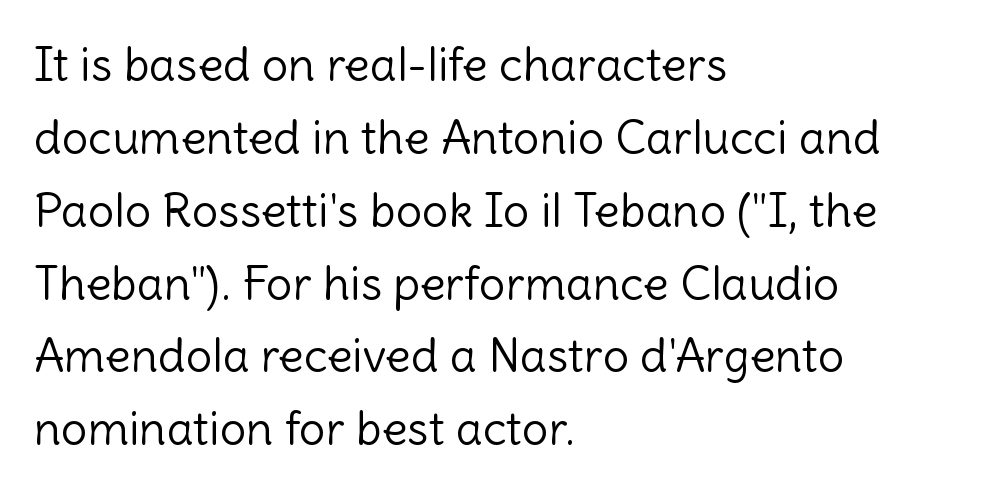
Q: Is the text bold? A: No.
Q: Is the text italic (slanted)? A: No, it is upright.
Q: Is the typeface a serif or a sans-serif typeface? A: Sans-serif.
Q: Is the text underlined? A: No.
Q: How is the paragraph aligned? A: Left-aligned.
Q: Is the spacing between letters normal or unusually wide? A: Normal.
Q: Is the spacing between lines tight, normal or loose? A: Normal.
Q: Width (condensed, normal, or wide)? A: Normal.
Q: x-height? A: Medium.
Q: Monospaced? A: No.
